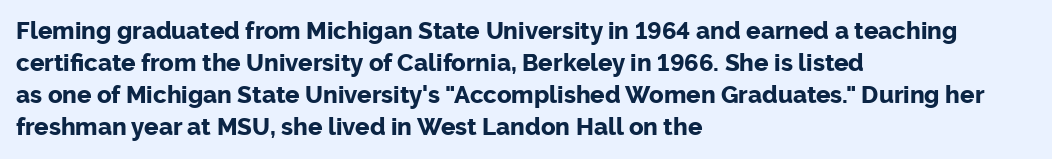
Heavy-handed strokes throughout: this text is bold. Ordinary non-slanted type is in use. The text block is weighted toward the left margin, trailing off unevenly rightward. Students, observe: this is what conventionally led text looks like. Students, note that the glyphs here touch the page at normal intervals. The words here are not underlined.
